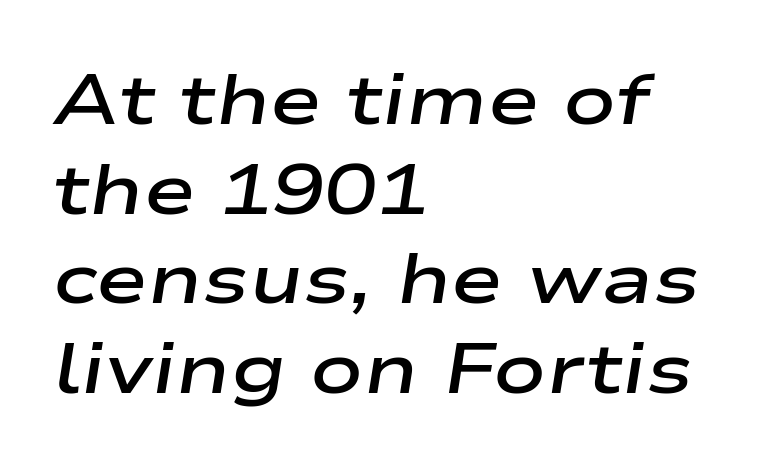
{"italic": "yes", "lean": "right", "slant_degrees": 9, "bold": "semi", "weight": "semibold", "width": "wide", "stroke_contrast": "low", "x_height": "medium", "monospaced": "no", "underline": "no", "align": "left", "line_spacing": "normal", "line_spacing_ratio": 1.28, "letter_spacing": "normal", "letter_spacing_em": 0.0, "glyph_px": 70}
